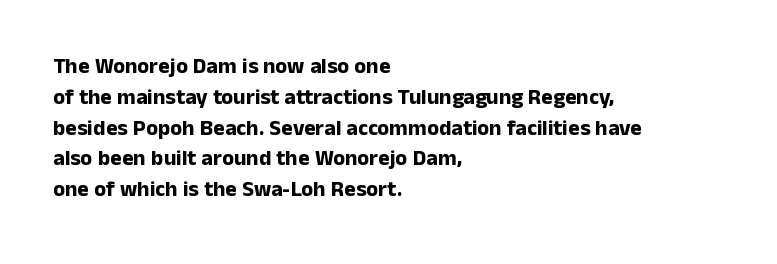
The image shows 22 px bold type, upright; set left-aligned, normal line spacing (1.4x), normal letter spacing, not underlined.
